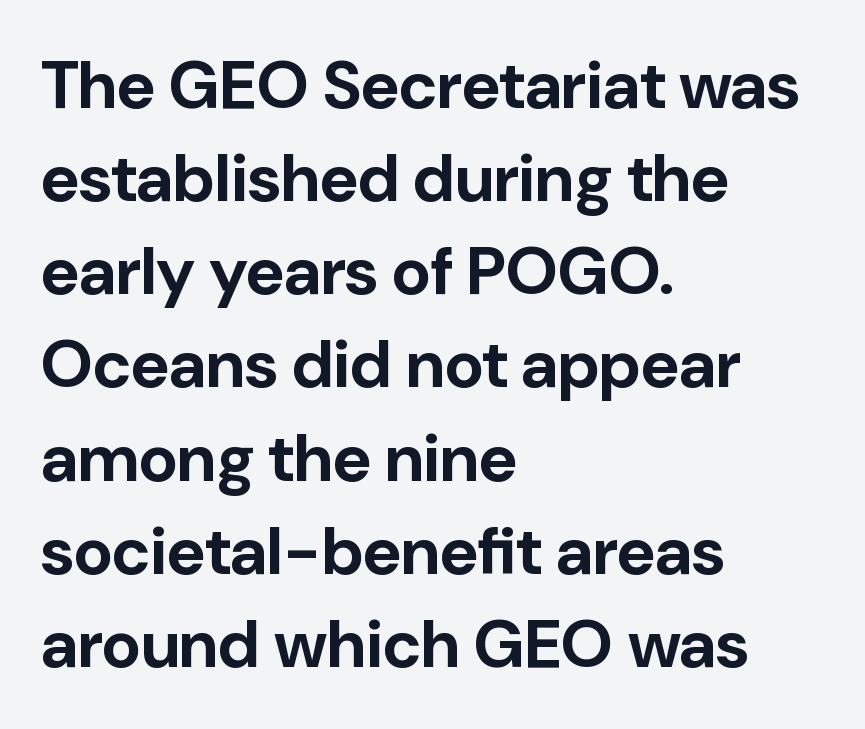
The passage shown stacks its lines at a standard gap. These words are printed bold, with thick strokes throughout. If you drew a line through each stem, it would be perfectly vertical. Nobody touched the tracking dial on this one. Observe the absence of serifs on each vertical stroke in this sample.
